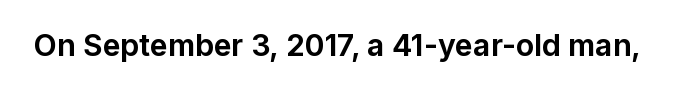
{"serif": "no", "italic": "no", "bold": "yes", "weight": "bold", "width": "normal", "stroke_contrast": "low", "x_height": "medium", "monospaced": "no", "underline": "no", "letter_spacing": "normal", "letter_spacing_em": 0.0, "glyph_px": 30}
